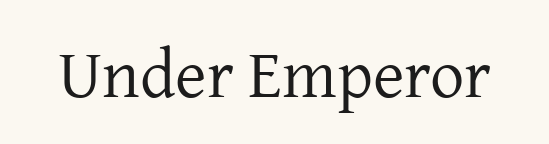
The image shows 68 px regular-weight serif type, upright; set normal letter spacing, not underlined; low stroke contrast and a medium x-height.
